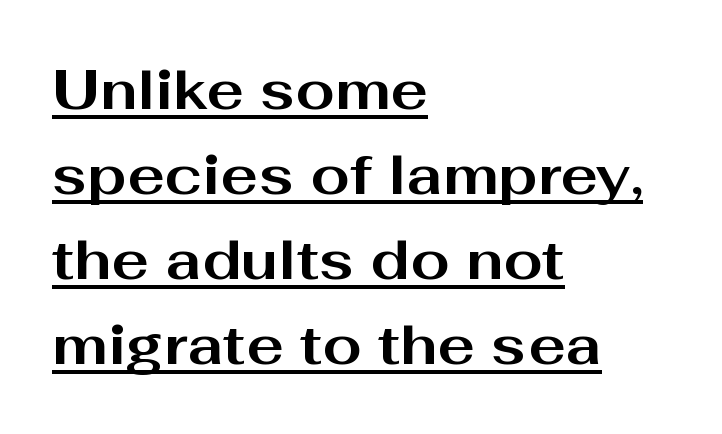
A typesetter would call this proportional, since set widths differ per character. Horizontal alignment here is leftward, the default for most running prose. Each word holds together tightly as a unit, with standard inter-letter gaps. What's the leading like? Ordinary, nothing unusual.
